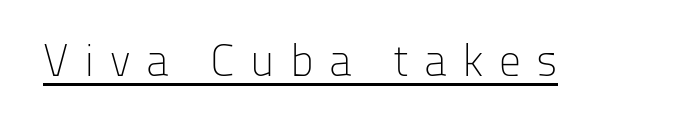
The strokes are not fattened; the text isn't bold. Characters follow at a spacing far wider than the type designer built in. This is roman type, the default non-slanted kind. Honestly, the underline is the first thing you notice here. Think of a printed novel: that variable character pitch is what you see here. The face used here is a sans, in the tradition of grotesques and geometrics.
